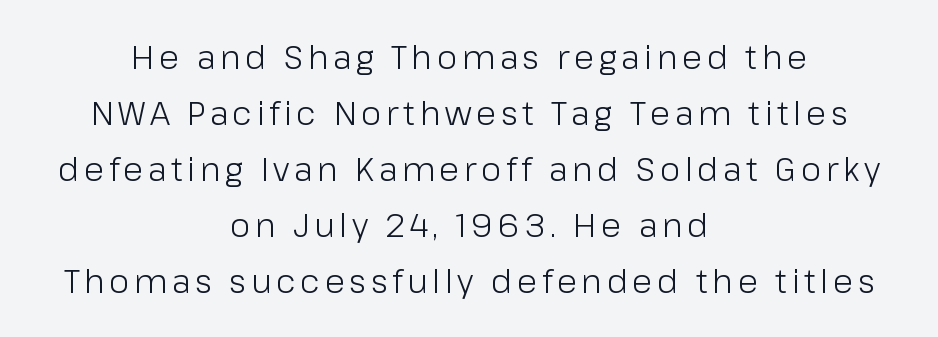
Q: Is the text bold? A: No.
Q: Is the text italic (slanted)? A: No, it is upright.
Q: Is the typeface a serif or a sans-serif typeface? A: Sans-serif.
Q: Is the text underlined? A: No.
Q: How is the paragraph aligned? A: Centered.
Q: Is the spacing between lines tight, normal or loose? A: Normal.
Q: Width (condensed, normal, or wide)? A: Normal.
Q: Stroke contrast? A: Low.
Q: x-height? A: Medium.
Q: Monospaced? A: No.
